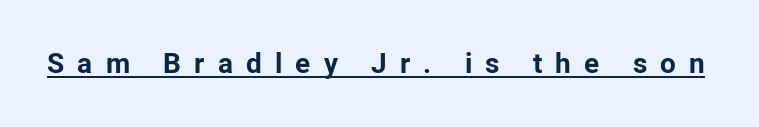
The image shows 28 px bold sans-serif type, upright; set unusually wide letter spacing (+0.47 em), underlined; low stroke contrast and a medium x-height.
